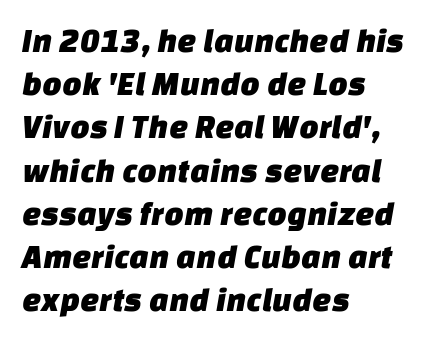
Compared with typical body copy, the letter spacing here is the same. Spacing verdict: proportional, widths tailored to each character. Is this a sans? Yes — the strokes have no serifs. Which margin do the lines hug? The left one — the right edge is uneven. Line spacing here is normal.
